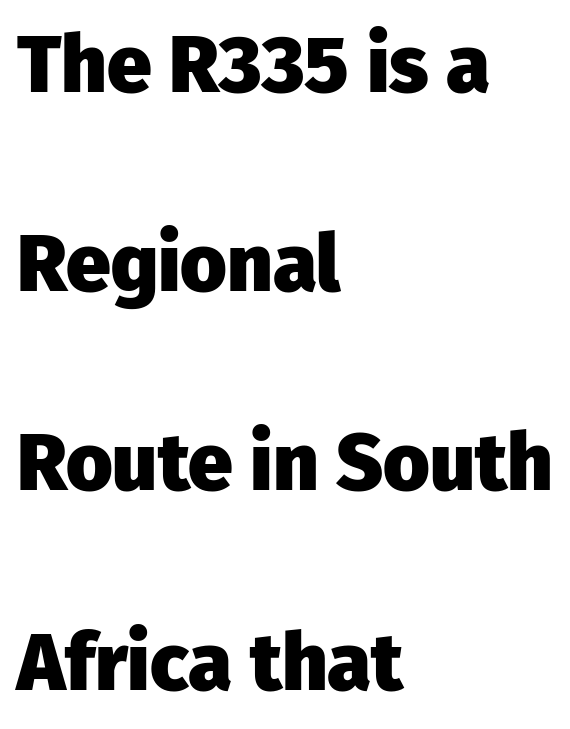
Interline gaps are noticeably wide in this sample. What stands out about the letter spacing? Nothing — it is the standard amount. Descender tails drop into unmarked territory. A full-strength bold gives these letters their thick strokes. Think of a printed novel: that variable character pitch is what you see here. The lettering stays uniformly vertical, giving the passage a roman look.
